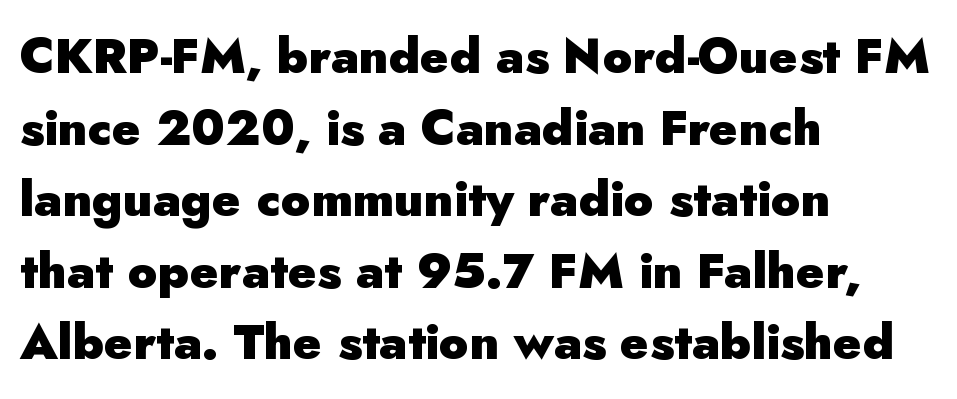
The image shows 49 px heavy sans-serif type, upright; set left-aligned, normal line spacing (1.46x), normal letter spacing, not underlined; low stroke contrast and a small x-height.
